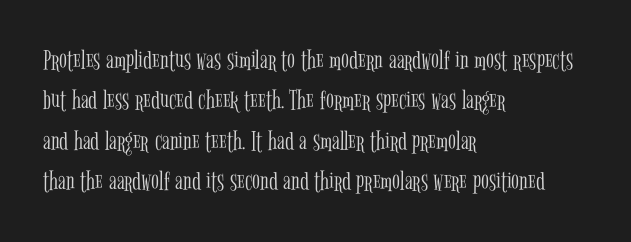
{"serif": "yes", "italic": "no", "bold": "no", "weight": "light", "width": "condensed", "stroke_contrast": "low", "x_height": "medium", "monospaced": "no", "underline": "no", "align": "left", "line_spacing": "normal", "line_spacing_ratio": 1.39, "letter_spacing": "normal", "letter_spacing_em": 0.0, "glyph_px": 29}
